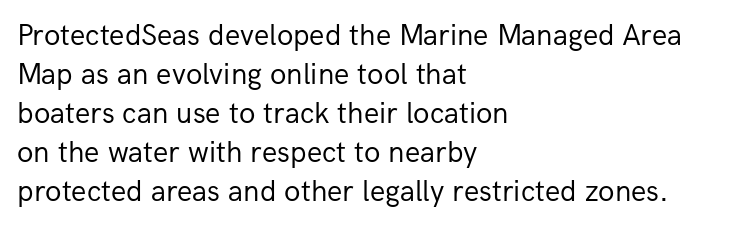
The image shows 30 px regular-weight sans-serif type, upright; set left-aligned, normal line spacing (1.3x), normal letter spacing, not underlined; low stroke contrast and a medium x-height.
